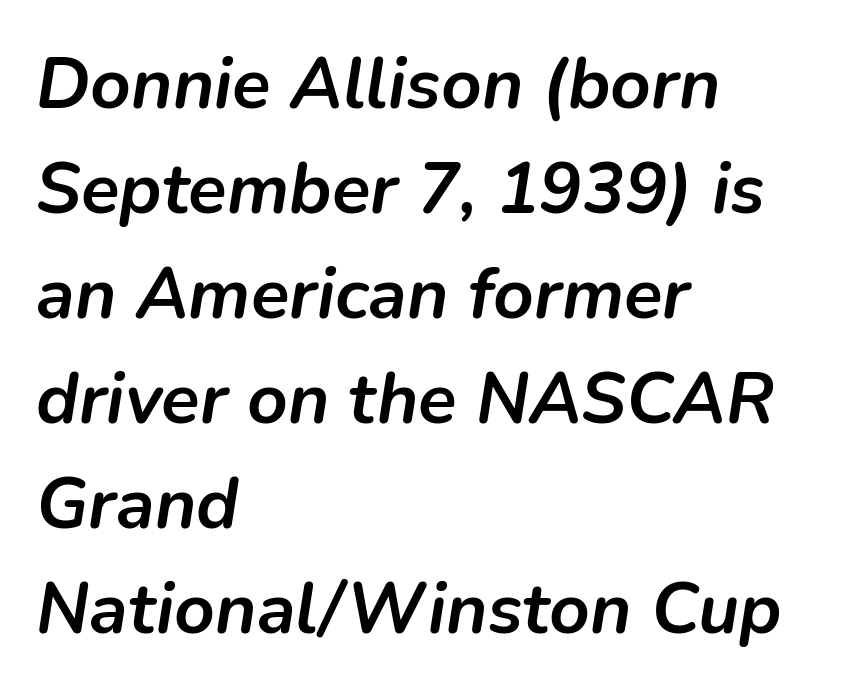
{"italic": "yes", "lean": "right", "slant_degrees": 9, "bold": "yes", "weight": "semibold", "width": "normal", "stroke_contrast": "low", "x_height": "medium", "monospaced": "no", "underline": "no", "align": "left", "line_spacing": "normal", "line_spacing_ratio": 1.48, "letter_spacing": "normal", "letter_spacing_em": 0.0, "glyph_px": 71}
